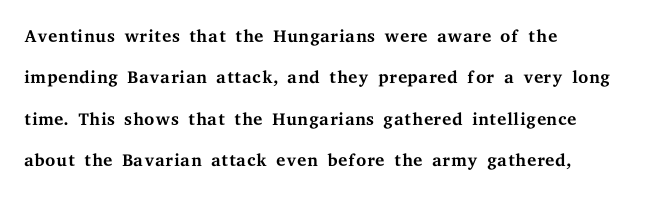
The image shows 26 px text type, upright; set left-aligned, normal line spacing (1.59x), normal letter spacing, not underlined.
